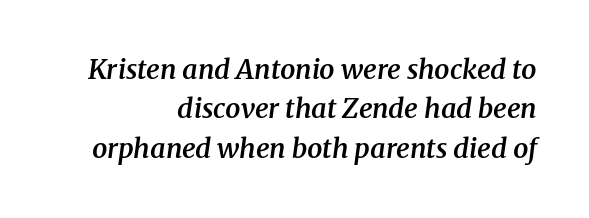
The image shows 27 px text type, italic (leaning right); set right-aligned, normal line spacing (1.46x), normal letter spacing, not underlined.
